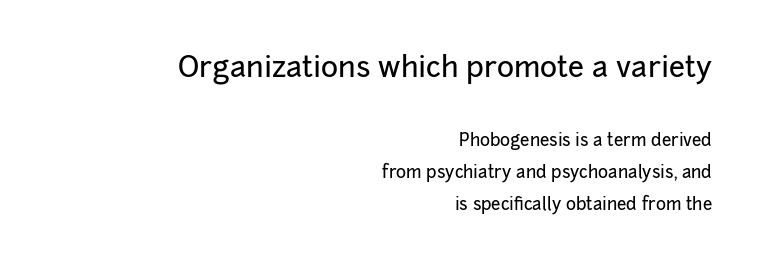
The ragged edge is on the left, which tells us the setting is flush right. A typesetter would call this proportional, since set widths differ per character. Every character sits straight up, as roman type does. Are there feet on the stems? There aren't — it's a sans. Note: larger setting up top, smaller setting below. The glyphs are unaccompanied by any horizontal stroke below them.
